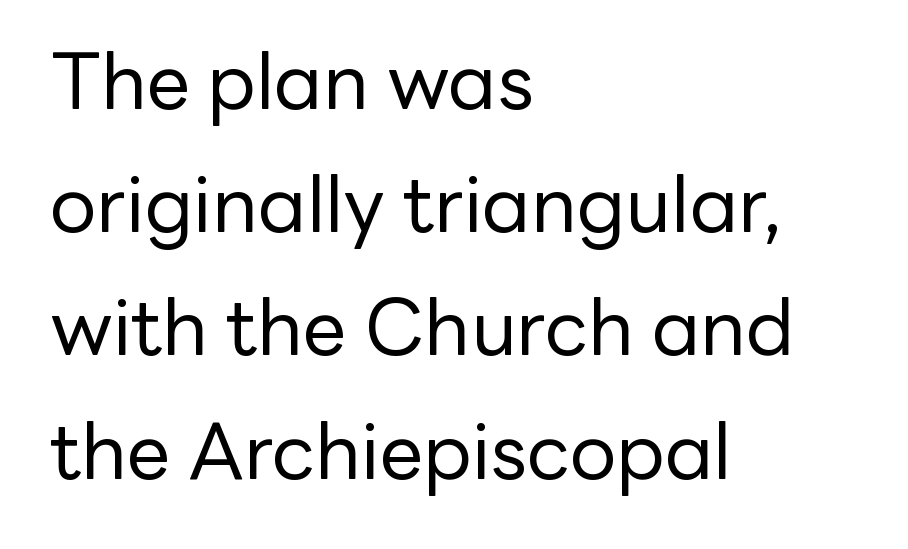
This rendering leaves character spacing at its baseline value. This is sans-serif lettering, the kind often seen on screens and signage. Regular leading. The specimen reads as upright at a glance. Left-aligned paragraph, ragged on the right.
